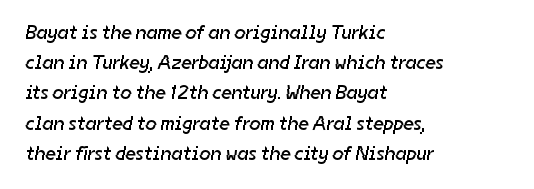
{"bold": "no", "underline": "no", "align": "left", "line_spacing": "normal", "line_spacing_ratio": 1.51, "letter_spacing": "normal", "letter_spacing_em": 0.0, "glyph_px": 20}
